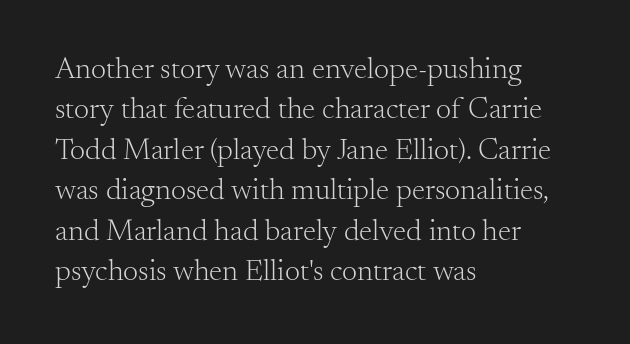
Note: serifs present on the glyphs. No heavy texture on the line: the type isn't bold. Observe the ordinary spacing: letters are neighbours, not strangers. This rendering uses left alignment, leaving the right contour irregular. The type sits square on the baseline with zero lean.
